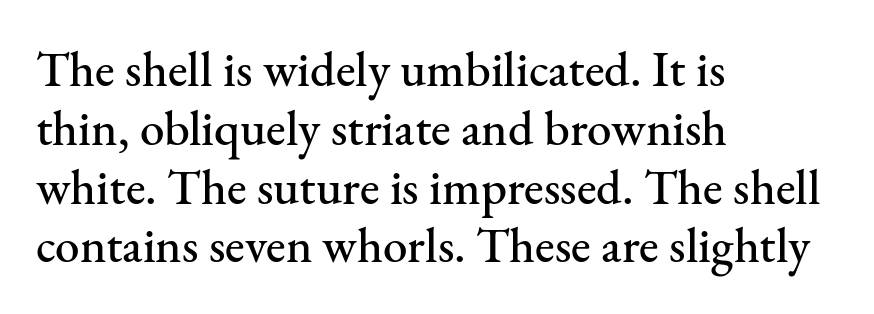
{"serif": "yes", "italic": "no", "width": "normal", "stroke_contrast": "medium", "x_height": "small", "monospaced": "no", "underline": "no", "align": "left", "line_spacing_ratio": 1.2, "letter_spacing": "normal", "letter_spacing_em": 0.0, "glyph_px": 49}
